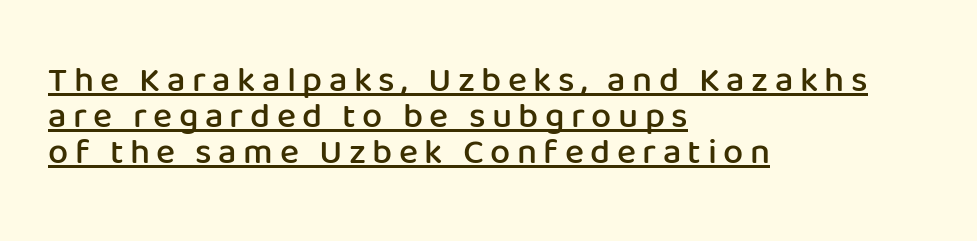
Every letter is mildly thick-stroked: semibold rather than bold. The text block is weighted toward the left margin, trailing off unevenly rightward. Designer's note — italics off, roman on. Spacing verdict: proportional, widths tailored to each character. The face used here appears with an underline applied.
